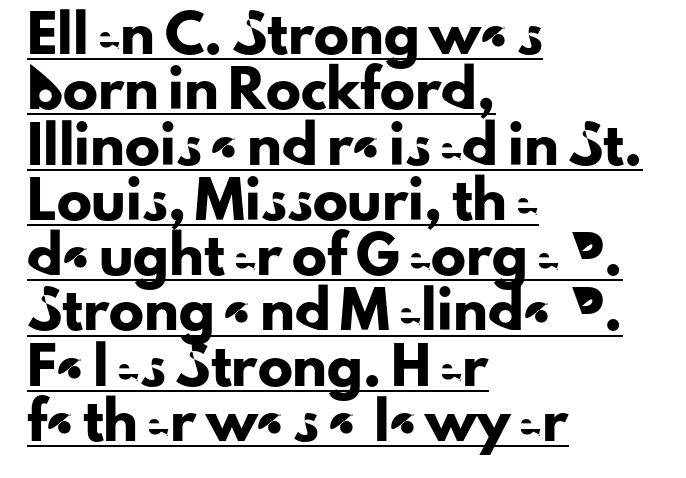
It's the straight-up-and-down kind of type. This sample uses a sans-serif face. Alignment: flush left. No extra tracking has been applied to these lines.
